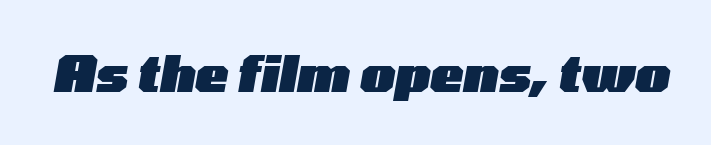
Q: Is the text bold? A: Yes.
Q: Is the text italic (slanted)? A: Yes, it leans right by about 10 degrees.
Q: Is the text underlined? A: No.
Q: Is the spacing between letters normal or unusually wide? A: Normal.
Q: Width (condensed, normal, or wide)? A: Wide.
Q: Stroke contrast? A: Low.
Q: x-height? A: Medium.
Q: Monospaced? A: No.
